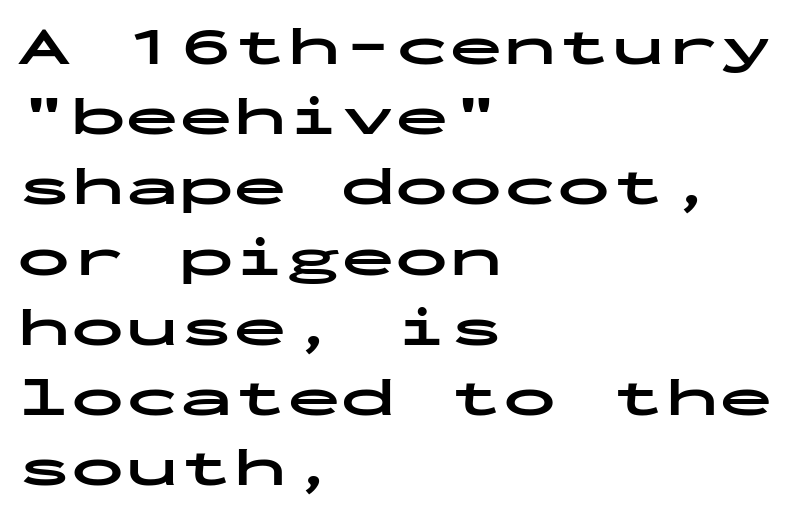
{"serif": "no", "italic": "no", "bold": "yes", "weight": "bold", "width": "wide", "stroke_contrast": "low", "x_height": "medium", "monospaced": "yes", "underline": "no", "align": "left", "line_spacing": "normal", "line_spacing_ratio": 1.3, "letter_spacing": "normal", "letter_spacing_em": 0.0, "glyph_px": 54}
